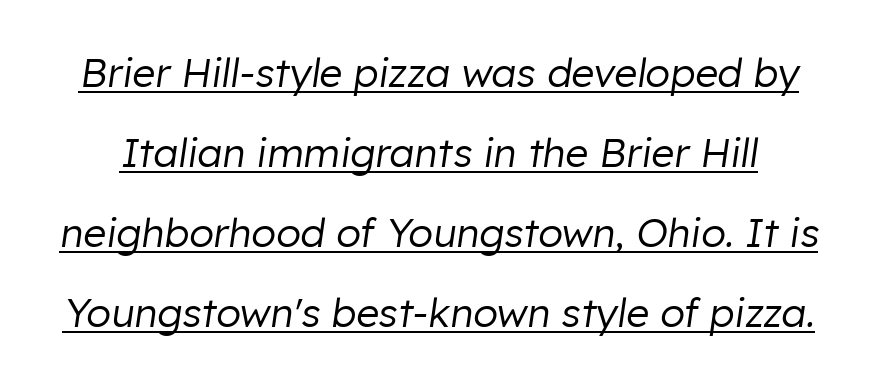
This sample has the flowing, uneven cadence of proportional lettering. You could call the tracking neutral — neither tight nor loose. Descenders here cross a horizontal rule under the line. These lines were composed using italics. Weight: not bold — regular or lighter.
